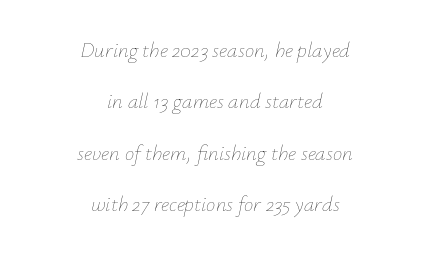
{"italic": "yes", "lean": "right", "slant_degrees": 12, "bold": "no", "underline": "no", "align": "center", "line_spacing": "loose", "line_spacing_ratio": 2.45, "letter_spacing": "normal", "letter_spacing_em": 0.0, "glyph_px": 21}
